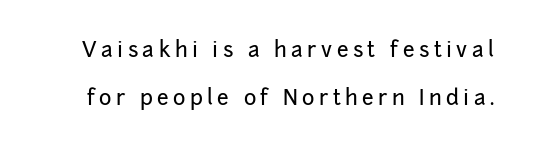
The passage shown has open, widely tracked lettering throughout. Honestly, the rows look like they've been pulled way apart. The string is rendered with underlining switched off. Notice how the stems are strictly vertical — no italics here.
